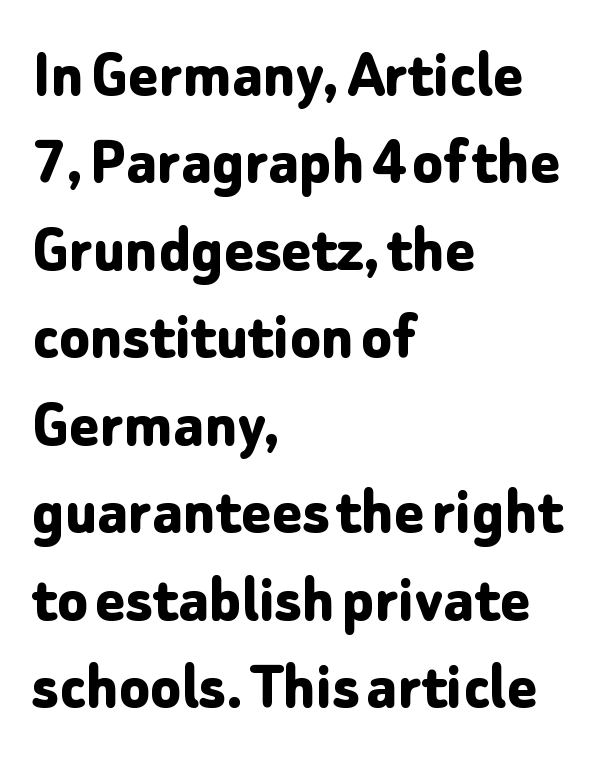
Q: Is the text bold? A: Yes.
Q: Is the text italic (slanted)? A: No, it is upright.
Q: Is the typeface a serif or a sans-serif typeface? A: Sans-serif.
Q: Is the text underlined? A: No.
Q: How is the paragraph aligned? A: Left-aligned.
Q: Is the spacing between letters normal or unusually wide? A: Normal.
Q: Is the spacing between lines tight, normal or loose? A: Normal.
Q: Width (condensed, normal, or wide)? A: Normal.
Q: Stroke contrast? A: Low.
Q: x-height? A: Medium.
Q: Monospaced? A: No.
